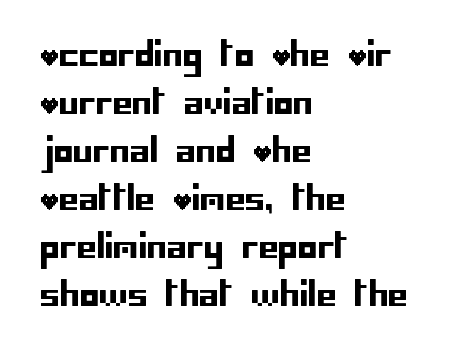
The block of text has a typical density, with ordinary space between rows. A typesetter would mark this as roman, not italic. Horizontal alignment here is leftward, the default for most running prose. The face used here is rendered with its standard letterfit. A sans-serif font was chosen for this passage. Honestly, there is no underline to notice here at all.
